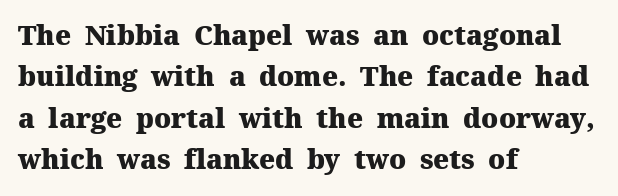
{"italic": "no", "bold": "yes", "underline": "no", "align": "left", "line_spacing": "normal", "line_spacing_ratio": 1.53, "letter_spacing": "normal", "letter_spacing_em": 0.0, "glyph_px": 27}
